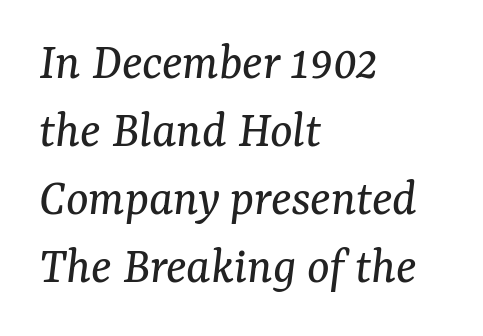
Q: Is the text bold? A: No.
Q: Is the text italic (slanted)? A: Yes, it leans right by about 7 degrees.
Q: Is the typeface a serif or a sans-serif typeface? A: Serif.
Q: Is the text underlined? A: No.
Q: How is the paragraph aligned? A: Left-aligned.
Q: Is the spacing between letters normal or unusually wide? A: Normal.
Q: Is the spacing between lines tight, normal or loose? A: Normal.
Q: Width (condensed, normal, or wide)? A: Normal.
Q: Stroke contrast? A: Medium.
Q: x-height? A: Medium.
Q: Monospaced? A: No.
